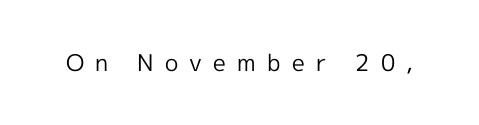
The baseline area is clear. The weight tops out at a normal text grade. Spacing between characters has been opened up far beyond the box default. Style check: upright.
